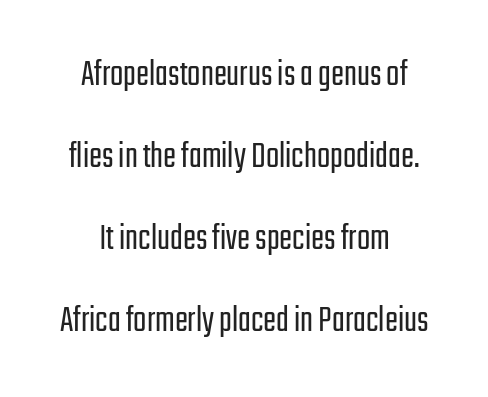
{"serif": "no", "italic": "no", "bold": "no", "weight": "light", "width": "condensed", "stroke_contrast": "low", "x_height": "medium", "monospaced": "no", "underline": "no", "align": "center", "line_spacing": "loose", "line_spacing_ratio": 2.1, "letter_spacing": "normal", "letter_spacing_em": 0.0, "glyph_px": 39}
